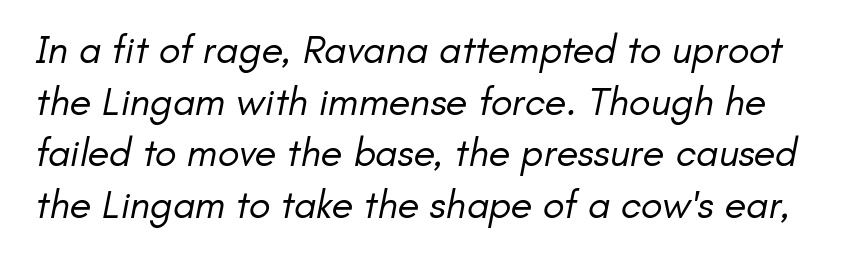
The image shows 40 px regular-weight sans-serif type; set normal line spacing (1.29x), normal letter spacing, not underlined; low stroke contrast and a small x-height.
